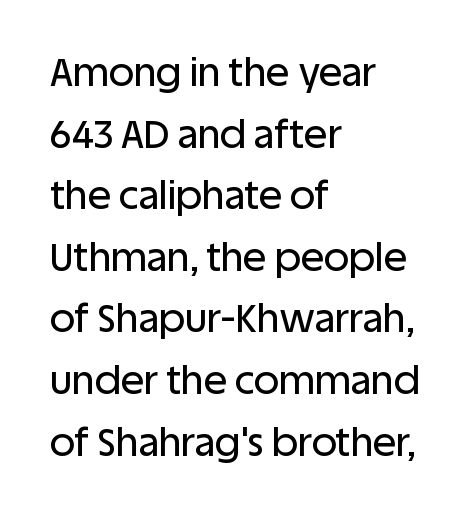
A typesetter would call this leading conventional body-copy spacing. Spacing between characters is what you'd get straight out of the box. Here the designer chose a conventional face with non-uniform glyph widths. A clean baseline with only descenders dipping below it. Italic? Not at all — the glyphs are vertical. Each line starts at the same left margin while the right side varies.
